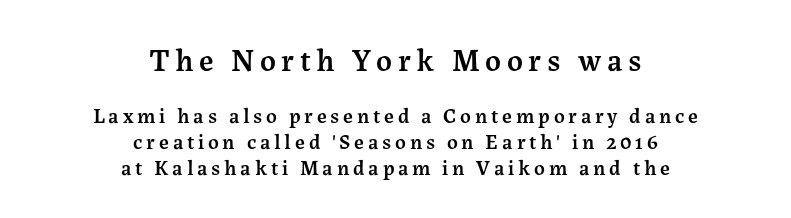
Q: Is the text bold? A: Semi-bold.
Q: Is the text italic (slanted)? A: No, it is upright.
Q: Is the typeface a serif or a sans-serif typeface? A: Serif.
Q: Is the text underlined? A: No.
Q: How is the paragraph aligned? A: Centered.
Q: Which block of text is set in a larger size, the first (top) or the second (bottom)? A: The first (top) one.
Q: Width (condensed, normal, or wide)? A: Normal.
Q: Stroke contrast? A: Medium.
Q: x-height? A: Medium.
Q: Monospaced? A: No.
